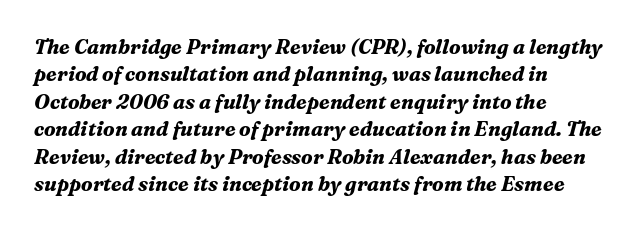
The image shows 20 px bold type, italic (leaning right); set left-aligned, normal line spacing (1.37x), normal letter spacing, not underlined.
